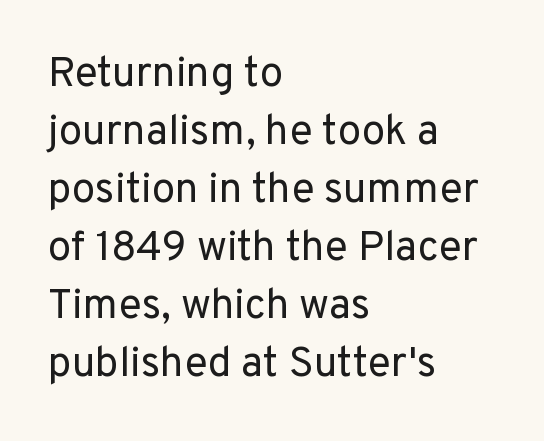
Q: Is the text bold? A: No.
Q: Is the text italic (slanted)? A: No, it is upright.
Q: Is the typeface a serif or a sans-serif typeface? A: Sans-serif.
Q: Is the text underlined? A: No.
Q: How is the paragraph aligned? A: Left-aligned.
Q: Is the spacing between letters normal or unusually wide? A: Normal.
Q: Is the spacing between lines tight, normal or loose? A: Normal.
Q: Width (condensed, normal, or wide)? A: Normal.
Q: Stroke contrast? A: Low.
Q: x-height? A: Medium.
Q: Monospaced? A: No.
